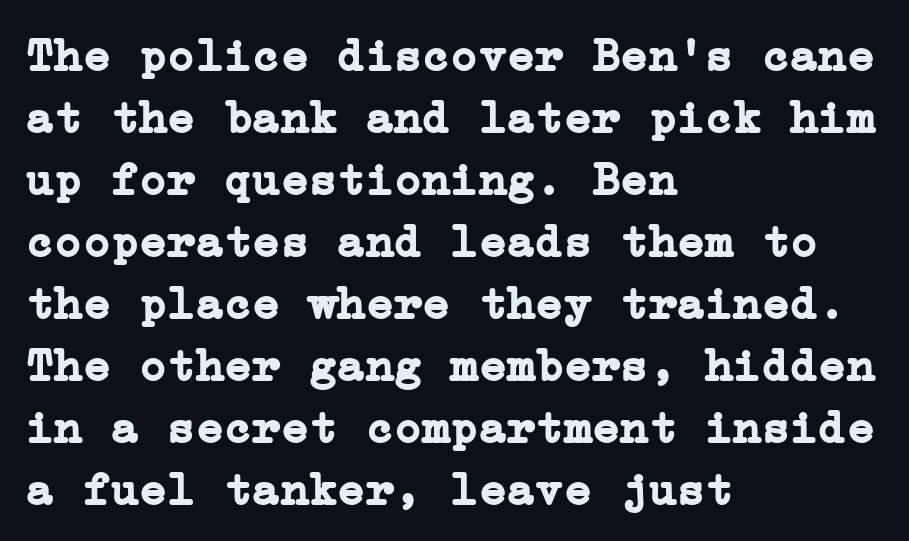
The image shows 47 px semibold serif type, upright; set left-aligned, normal line spacing (1.32x), normal letter spacing, not underlined; low stroke contrast and a medium x-height.
